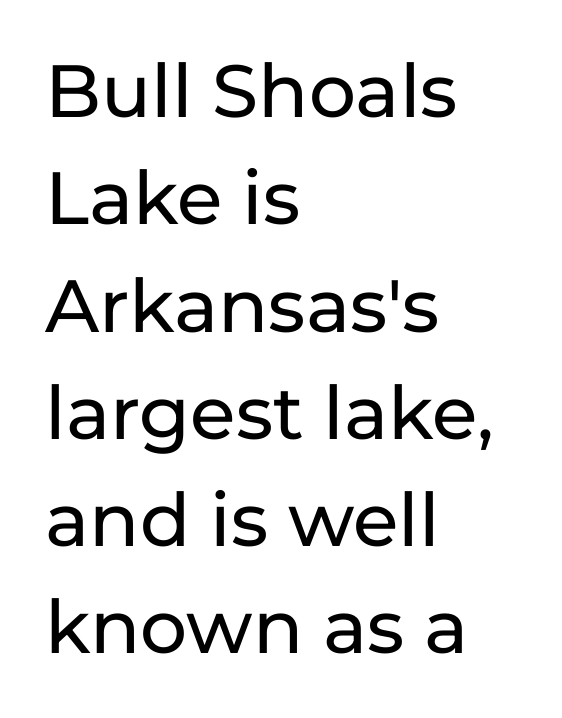
Q: Is the text italic (slanted)? A: No, it is upright.
Q: Is the typeface a serif or a sans-serif typeface? A: Sans-serif.
Q: Is the text underlined? A: No.
Q: How is the paragraph aligned? A: Left-aligned.
Q: Is the spacing between letters normal or unusually wide? A: Normal.
Q: Is the spacing between lines tight, normal or loose? A: Normal.
Q: Width (condensed, normal, or wide)? A: Normal.
Q: Stroke contrast? A: Low.
Q: x-height? A: Medium.
Q: Monospaced? A: No.
